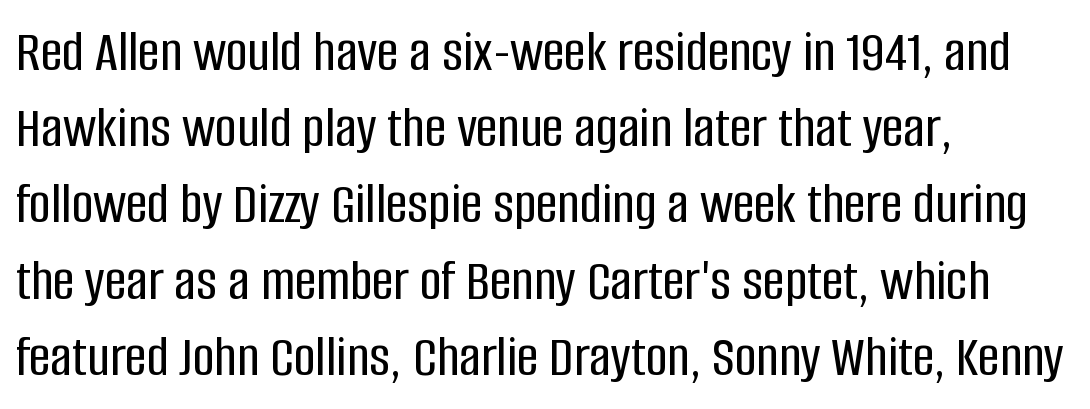
The image shows 60 px condensed sans-serif type, upright; set left-aligned, normal line spacing (1.27x), normal letter spacing, not underlined; low stroke contrast and a large x-height.
